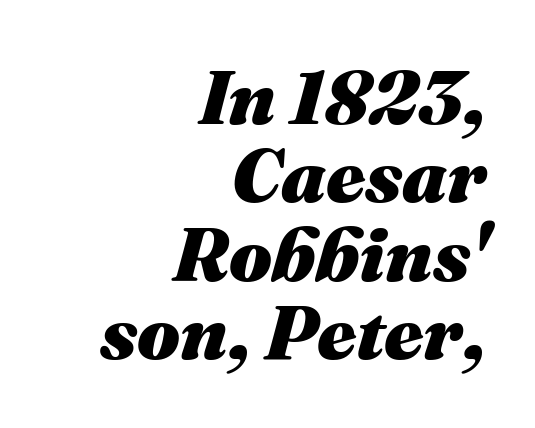
Compared with typical paragraphs, the rows here are closer together. The setting favours the right margin, as signatures and pull-quotes sometimes do. The glyphs are unaccompanied by any horizontal stroke below them. This is heavy type, rendered in bold.
